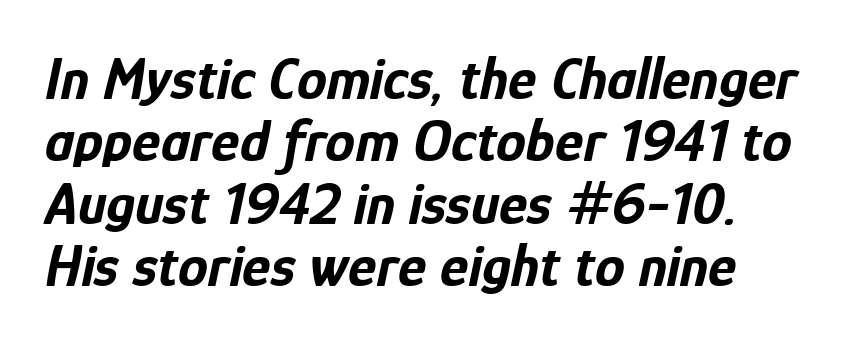
The image shows 60 px bold, condensed type, italic (leaning right); set left-aligned, tight line spacing (1.04x), normal letter spacing, not underlined; low stroke contrast and a medium x-height.
